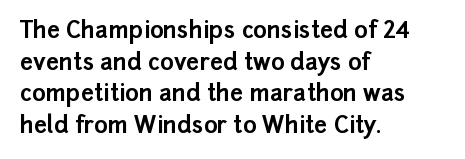
Q: Is the text bold? A: Yes.
Q: Is the text italic (slanted)? A: No, it is upright.
Q: Is the text underlined? A: No.
Q: How is the paragraph aligned? A: Left-aligned.
Q: Is the spacing between letters normal or unusually wide? A: Normal.
Q: Is the spacing between lines tight, normal or loose? A: Normal.
